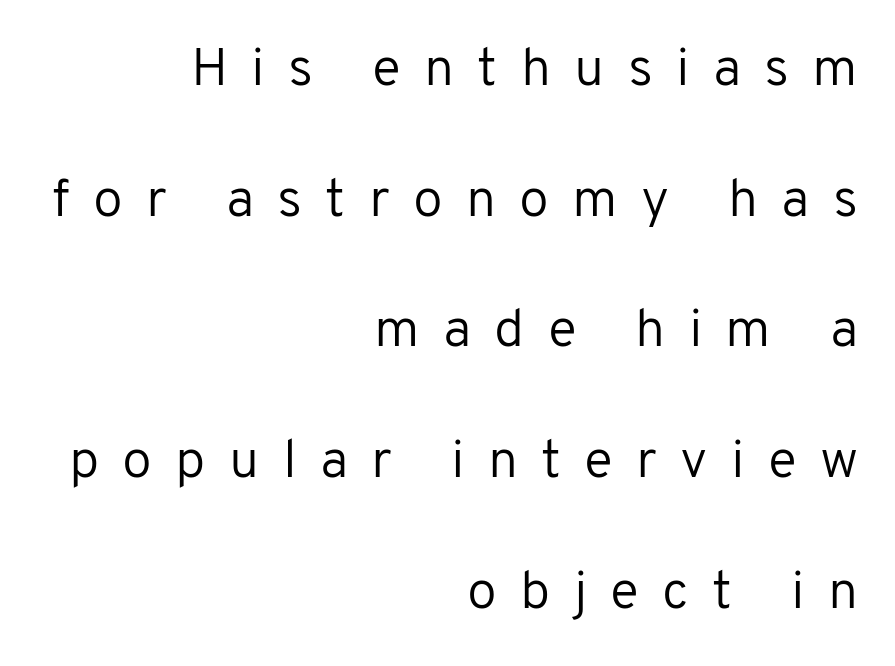
Q: Is the text bold? A: No.
Q: Is the text italic (slanted)? A: No, it is upright.
Q: Is the typeface a serif or a sans-serif typeface? A: Sans-serif.
Q: Is the text underlined? A: No.
Q: How is the paragraph aligned? A: Right-aligned.
Q: Is the spacing between letters normal or unusually wide? A: Unusually wide.
Q: Is the spacing between lines tight, normal or loose? A: Loose.
Q: Width (condensed, normal, or wide)? A: Normal.
Q: Stroke contrast? A: Low.
Q: x-height? A: Medium.
Q: Monospaced? A: No.
